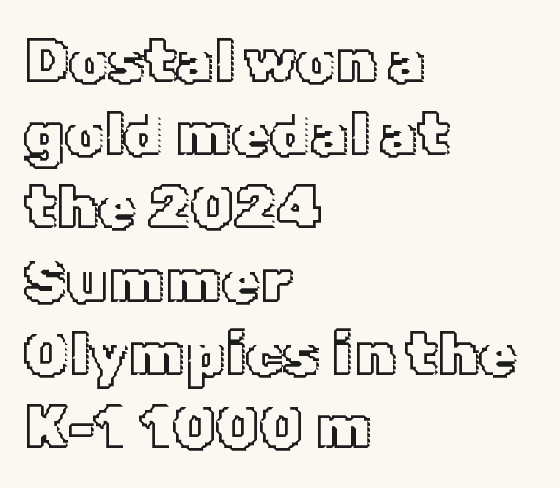
The passage shown is typed in a proportional face where columns would drift. Glance below the letters and you will spot only blank space. This sample is left-justified, so line endings fall wherever the words run out. Designer's note — italics off, roman on.
